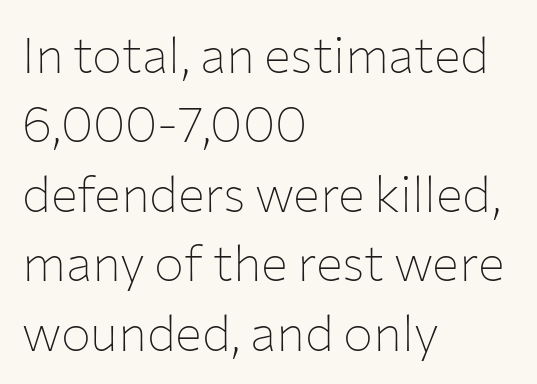
The image shows 50 px thin sans-serif type, upright; set left-aligned, normal line spacing (1.39x), normal letter spacing, not underlined; low stroke contrast and a medium x-height.
